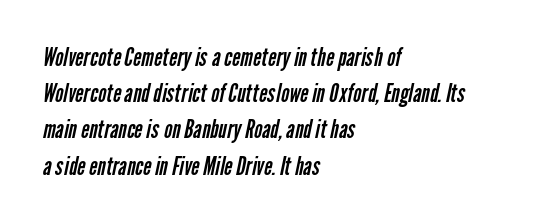
{"bold": "no", "underline": "no", "align": "left", "line_spacing": "normal", "line_spacing_ratio": 1.45, "letter_spacing": "normal", "letter_spacing_em": 0.0, "glyph_px": 25}
